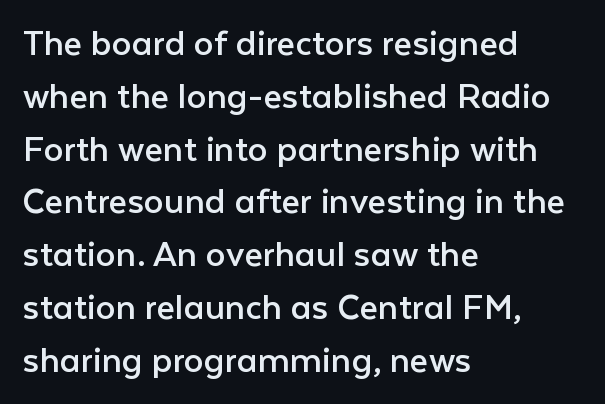
The image shows 40 px regular-weight sans-serif type, upright; set left-aligned, normal line spacing (1.32x), normal letter spacing, not underlined; low stroke contrast and a medium x-height.
